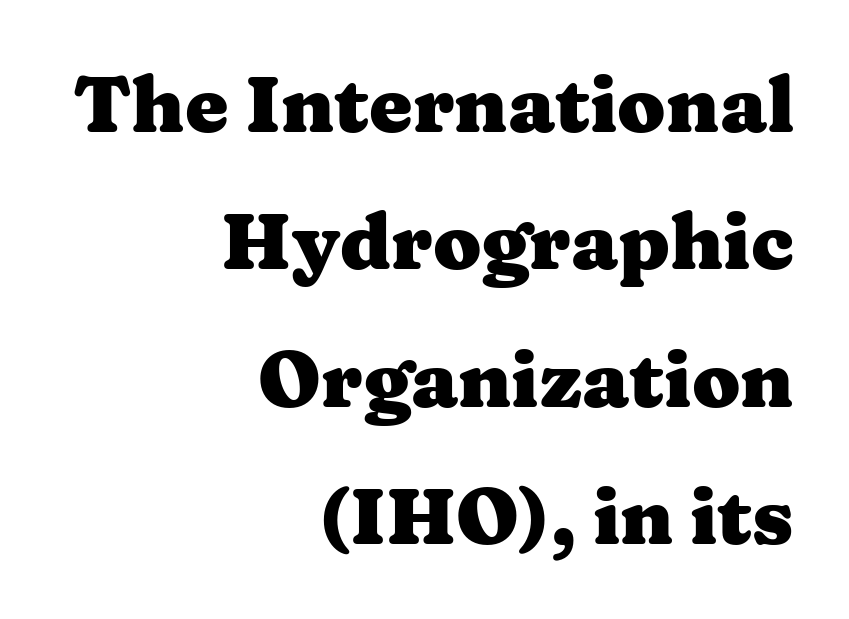
The image shows 78 px heavy, wide serif type, upright; set right-aligned, line spacing 1.76x, normal letter spacing, not underlined; medium stroke contrast and a medium x-height.
